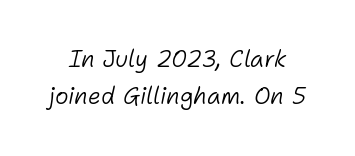
Does the lettering tilt? It does — this is italic. The rows are spaced the way most documents space them. Unmarked baselines from the first word to the last. Is the stroke heavy? The answer is a plain regular-or-lighter. How are the letters spaced? Ordinarily, with no added tracking.
